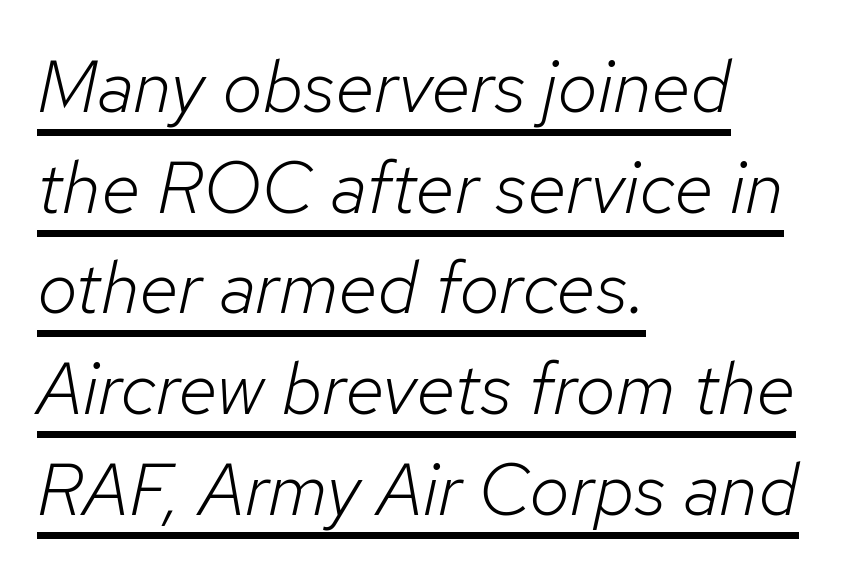
The image shows 73 px light type, italic (leaning right); set left-aligned, normal line spacing (1.38x), normal letter spacing, underlined; low stroke contrast and a medium x-height.
